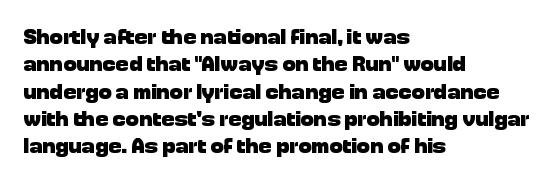
The image shows 22 px bold type, upright; set left-aligned, line spacing 1.24x, normal letter spacing, not underlined.
